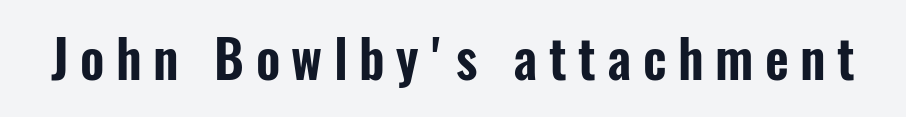
The image shows 52 px condensed sans-serif type, upright; set unusually wide letter spacing (+0.22 em), not underlined; low stroke contrast and a medium x-height.
